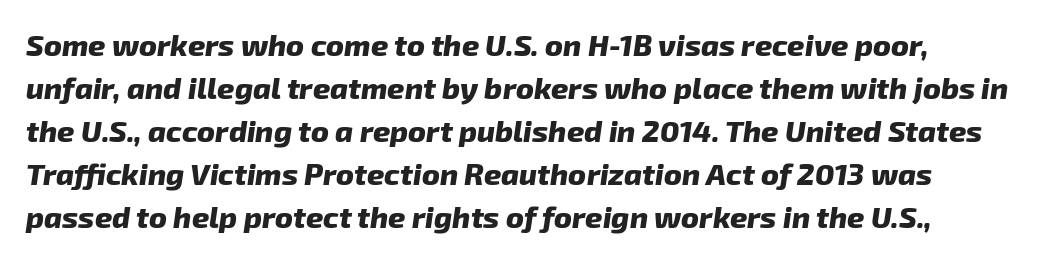
The tracking reads as untouched default to a designer's eye. Notice how the stems are inclined rather than vertical — that's the hallmark of italics. The font is running at its bold setting. Descenders are the only things crossing below the line. The letters advance in unequal steps, a hallmark of proportional type.
